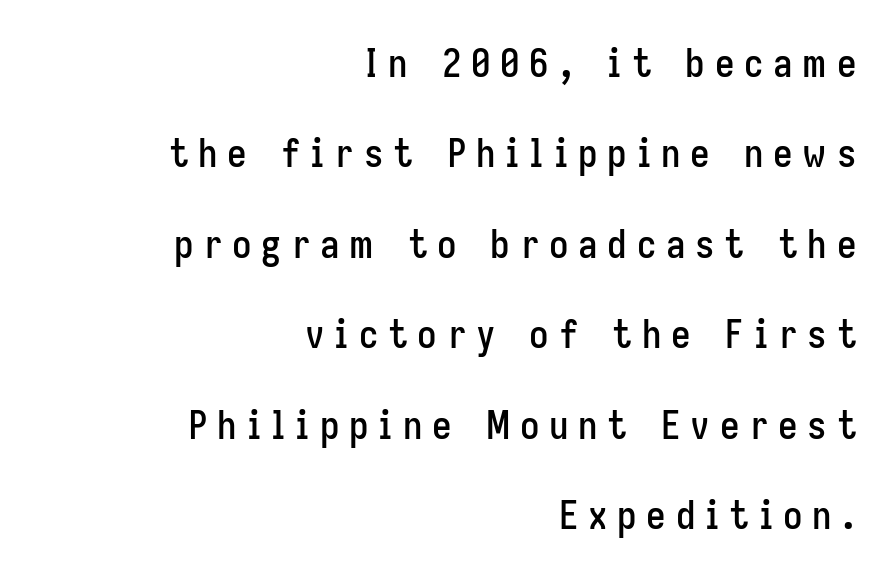
{"serif": "no", "italic": "no", "width": "condensed", "stroke_contrast": "low", "x_height": "medium", "monospaced": "no", "underline": "no", "align": "right", "line_spacing": "loose", "line_spacing_ratio": 2.32, "letter_spacing": "wide", "letter_spacing_em": 0.25, "glyph_px": 39}
